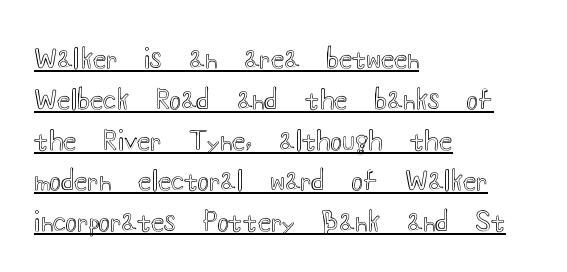
If you drew a line through each stem, it would be perfectly vertical. The words here are underlined. Alignment: flush left. The rendering uses a moderate line-height, typical for paragraphs. How are the letters spaced? Ordinarily, with no added tracking.
